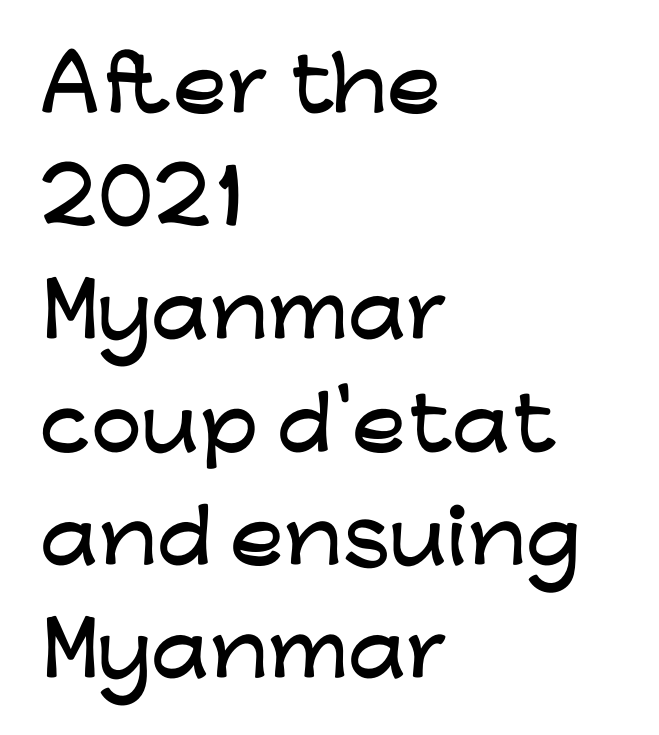
The image shows 72 px wide sans-serif type, upright; set left-aligned, normal line spacing (1.57x), normal letter spacing, not underlined; low stroke contrast and a medium x-height.
